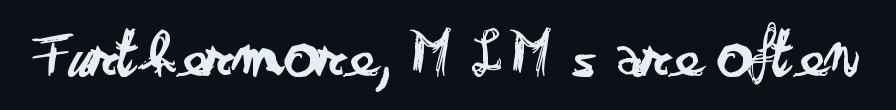
The image shows 70 px regular-weight, wide sans-serif type, upright; set normal letter spacing, not underlined; low stroke contrast and a small x-height.
